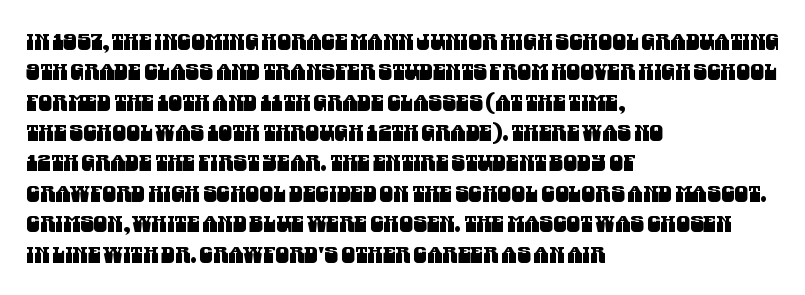
Anything drawn beneath the words? Only blank space. Inter-character spacing is left at the font's built-in metrics. Compared with a centered layout, this one pins lines to the left instead. Does the leading feel generous? No, just average.
